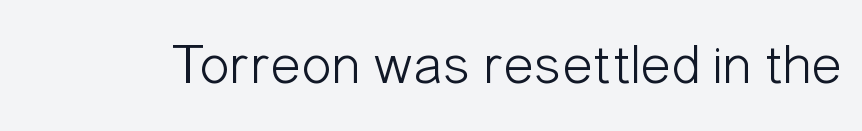
{"serif": "no", "italic": "no", "bold": "no", "weight": "light", "width": "condensed", "stroke_contrast": "low", "x_height": "medium", "monospaced": "no", "underline": "no", "letter_spacing": "normal", "letter_spacing_em": 0.0, "glyph_px": 57}
